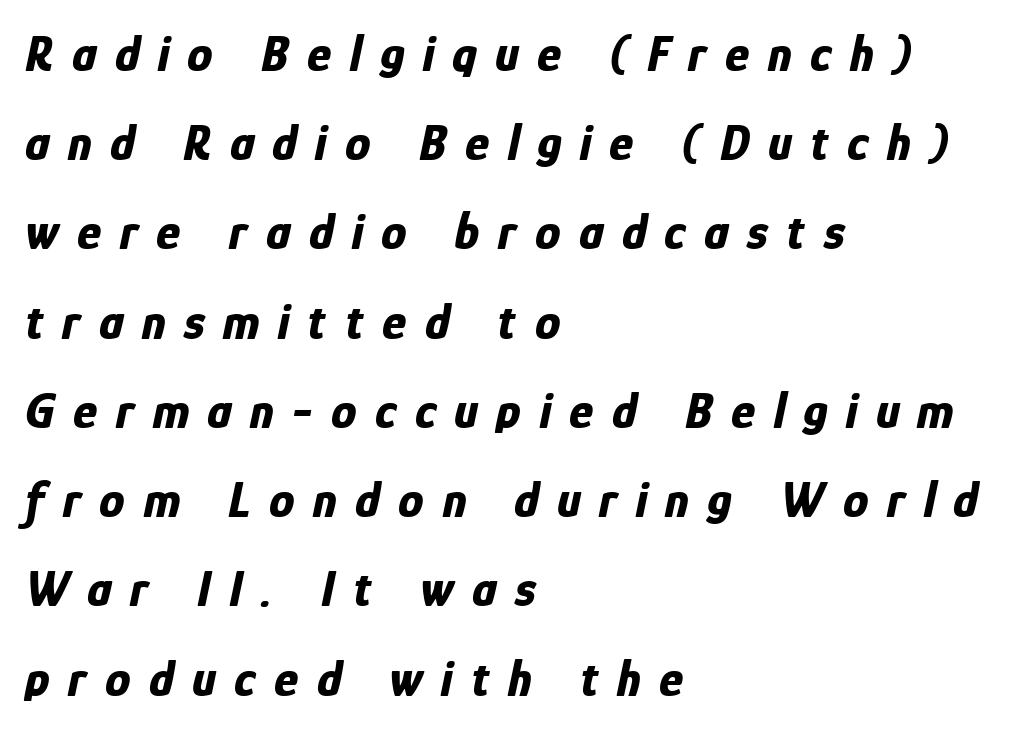
Q: Is the text bold? A: Yes.
Q: Is the text italic (slanted)? A: Yes, it leans right by about 12 degrees.
Q: Is the text underlined? A: No.
Q: How is the paragraph aligned? A: Left-aligned.
Q: Is the spacing between letters normal or unusually wide? A: Unusually wide.
Q: Width (condensed, normal, or wide)? A: Condensed.
Q: Stroke contrast? A: Low.
Q: x-height? A: Medium.
Q: Monospaced? A: No.
